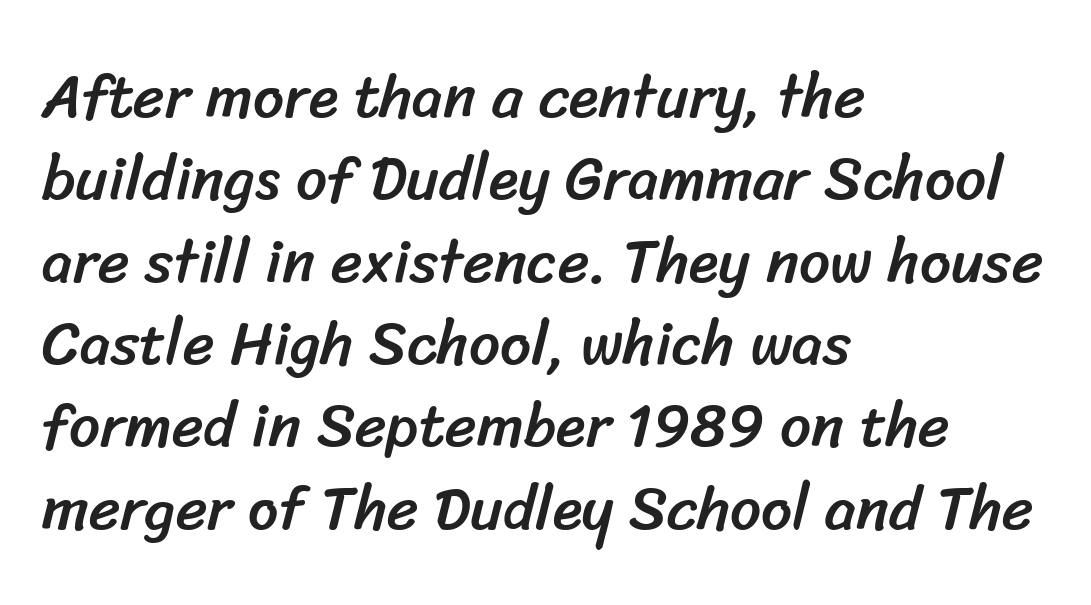
{"serif": "no", "width": "normal", "stroke_contrast": "low", "x_height": "medium", "monospaced": "no", "underline": "no", "align": "left", "line_spacing": "normal", "line_spacing_ratio": 1.35, "letter_spacing": "normal", "letter_spacing_em": 0.0, "glyph_px": 61}
